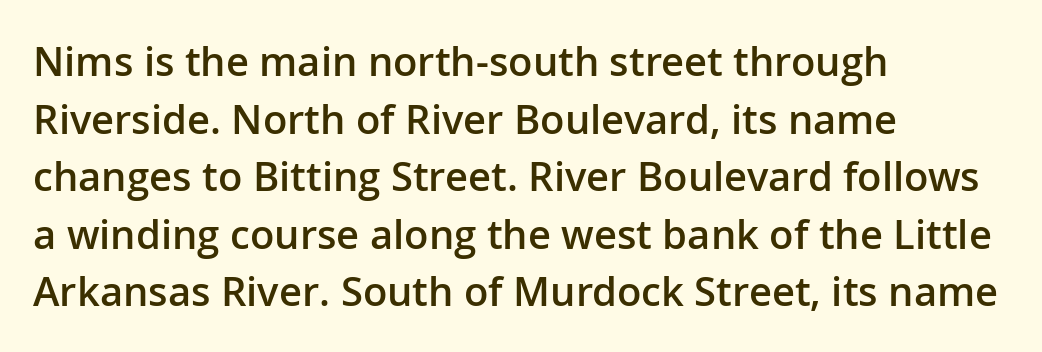
The image shows 40 px semibold sans-serif type, upright; set left-aligned, normal line spacing (1.44x), normal letter spacing, not underlined; low stroke contrast and a medium x-height.
